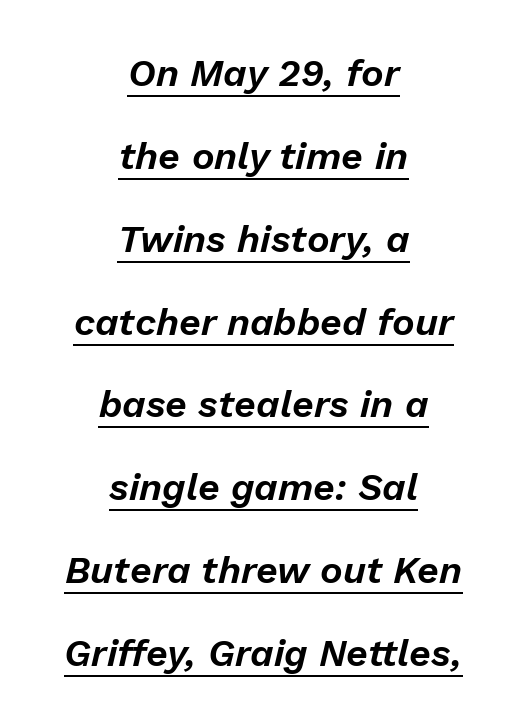
Q: Is the text italic (slanted)? A: Yes, it leans right by about 13 degrees.
Q: Is the text underlined? A: Yes.
Q: How is the paragraph aligned? A: Centered.
Q: Is the spacing between letters normal or unusually wide? A: Normal.
Q: Is the spacing between lines tight, normal or loose? A: Loose.
Q: Width (condensed, normal, or wide)? A: Normal.
Q: Stroke contrast? A: Low.
Q: x-height? A: Medium.
Q: Monospaced? A: No.
